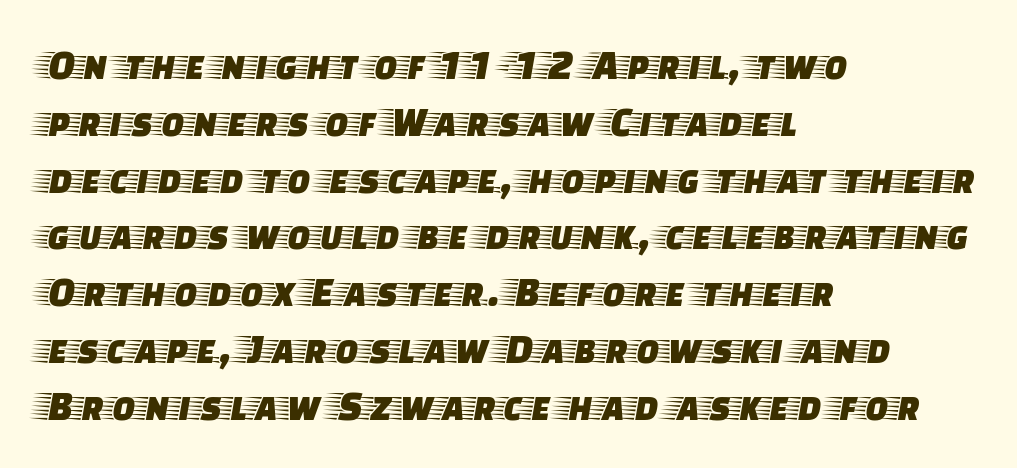
Q: Is the text italic (slanted)? A: Yes.
Q: Is the typeface a serif or a sans-serif typeface? A: Serif.
Q: Is the text underlined? A: No.
Q: How is the paragraph aligned? A: Left-aligned.
Q: Is the spacing between letters normal or unusually wide? A: Normal.
Q: Is the spacing between lines tight, normal or loose? A: Normal.
Q: Width (condensed, normal, or wide)? A: Wide.
Q: Stroke contrast? A: Low.
Q: x-height? A: Large.
Q: Monospaced? A: No.
